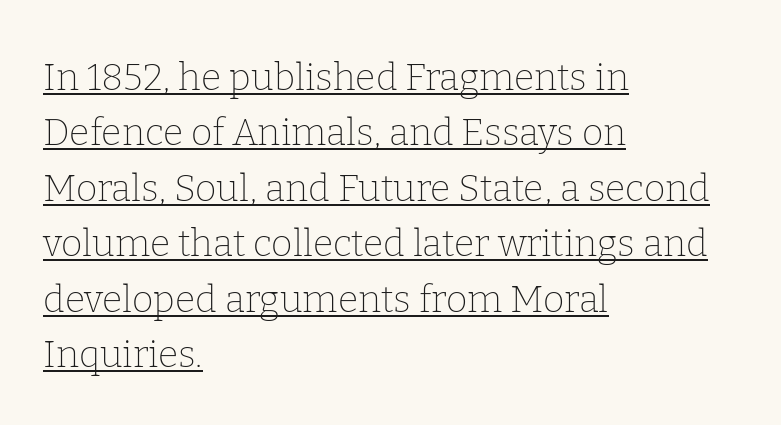
Q: Is the text bold? A: No.
Q: Is the text italic (slanted)? A: No, it is upright.
Q: Is the typeface a serif or a sans-serif typeface? A: Serif.
Q: Is the text underlined? A: Yes.
Q: How is the paragraph aligned? A: Left-aligned.
Q: Is the spacing between letters normal or unusually wide? A: Normal.
Q: Is the spacing between lines tight, normal or loose? A: Normal.
Q: Width (condensed, normal, or wide)? A: Normal.
Q: Stroke contrast? A: Low.
Q: x-height? A: Medium.
Q: Monospaced? A: No.
